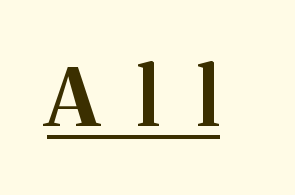
Each glyph is drawn with heavy, bold strokes. The designer went with a serif here, giving each stem small feet. Beneath each row of characters lies a ruled line. You can tell it's not italic because the verticals are truly vertical.
